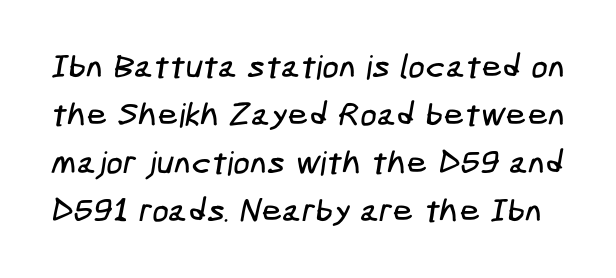
One glance says typical: line gaps are just what's usual. The specimen omits any rule beneath the text block's lines. Regarding serifs, this sample does without them. Between one letter and the next there's only the usual sliver of space.
